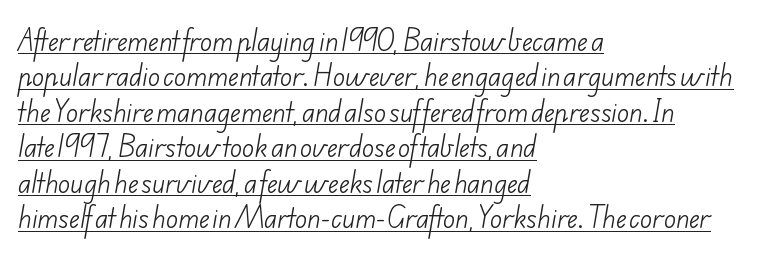
Q: Is the text bold? A: No.
Q: Is the text underlined? A: Yes.
Q: How is the paragraph aligned? A: Left-aligned.
Q: Is the spacing between letters normal or unusually wide? A: Normal.
Q: Is the spacing between lines tight, normal or loose? A: Normal.
